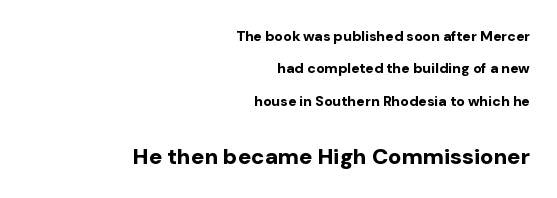
The image shows 22 px bold type, upright; set right-aligned, loose line spacing (2.31x), normal letter spacing, not underlined; the second (bottom) block is 1.57x larger.
